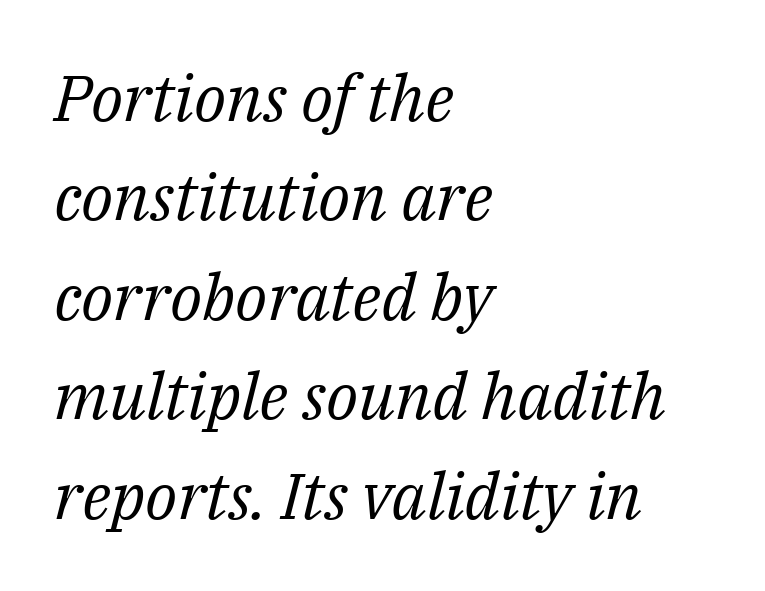
{"serif": "yes", "italic": "yes", "lean": "right", "slant_degrees": 14, "bold": "no", "weight": "regular", "width": "normal", "stroke_contrast": "medium", "x_height": "medium", "monospaced": "no", "underline": "no", "align": "left", "line_spacing": "normal", "line_spacing_ratio": 1.53, "letter_spacing": "normal", "letter_spacing_em": 0.0, "glyph_px": 65}
